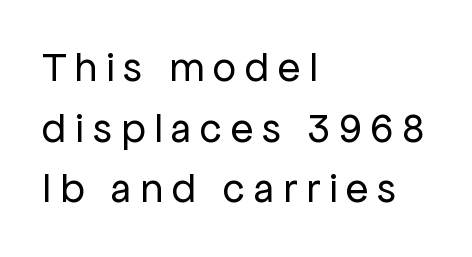
Q: Is the text bold? A: No.
Q: Is the text italic (slanted)? A: No, it is upright.
Q: Is the typeface a serif or a sans-serif typeface? A: Sans-serif.
Q: Is the text underlined? A: No.
Q: How is the paragraph aligned? A: Left-aligned.
Q: Is the spacing between letters normal or unusually wide? A: Unusually wide.
Q: Is the spacing between lines tight, normal or loose? A: Normal.
Q: Width (condensed, normal, or wide)? A: Normal.
Q: Stroke contrast? A: Low.
Q: x-height? A: Medium.
Q: Monospaced? A: No.
